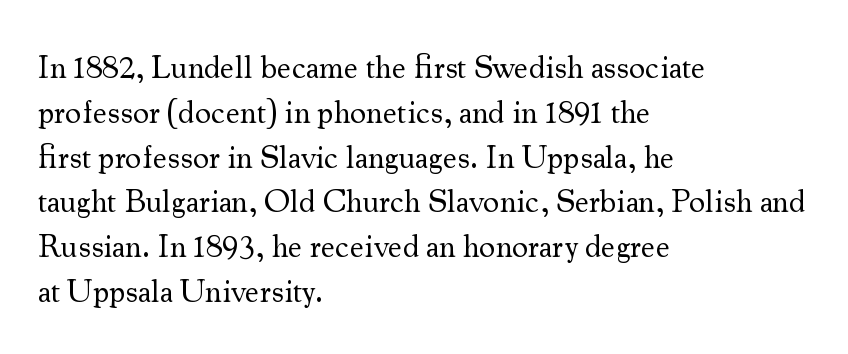
Q: Is the text bold? A: No.
Q: Is the text italic (slanted)? A: No, it is upright.
Q: Is the typeface a serif or a sans-serif typeface? A: Serif.
Q: Is the text underlined? A: No.
Q: How is the paragraph aligned? A: Left-aligned.
Q: Is the spacing between letters normal or unusually wide? A: Normal.
Q: Is the spacing between lines tight, normal or loose? A: Normal.
Q: Width (condensed, normal, or wide)? A: Normal.
Q: Stroke contrast? A: Medium.
Q: x-height? A: Small.
Q: Monospaced? A: No.
